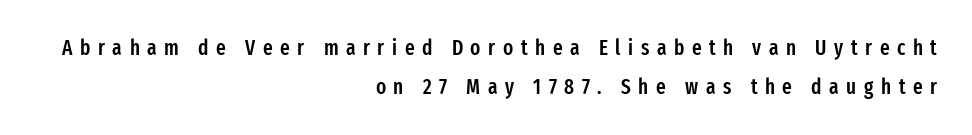
The image shows 21 px text type, upright; set right-aligned, line spacing 1.84x, unusually wide letter spacing (+0.36 em), not underlined.
